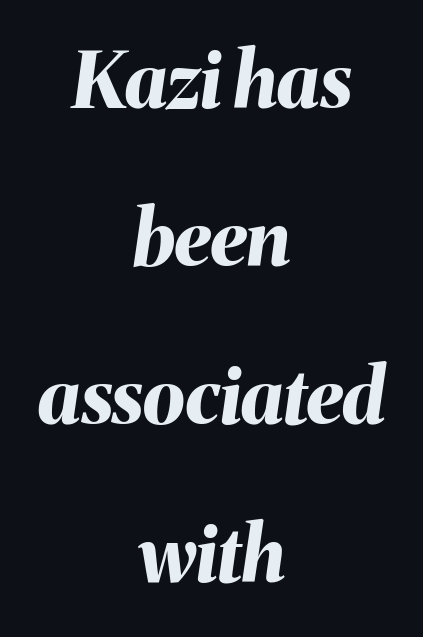
{"italic": "yes", "lean": "right", "slant_degrees": 8, "bold": "yes", "weight": "bold", "width": "normal", "stroke_contrast": "medium", "x_height": "medium", "monospaced": "no", "underline": "no", "align": "center", "line_spacing": "loose", "line_spacing_ratio": 2.08, "letter_spacing": "normal", "letter_spacing_em": 0.0, "glyph_px": 76}
